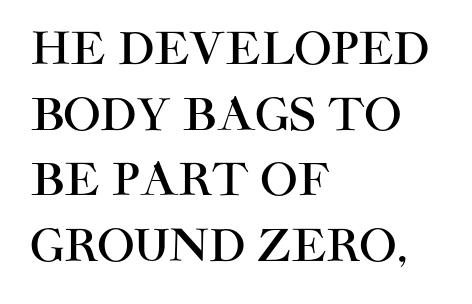
{"serif": "no", "italic": "no", "width": "normal", "stroke_contrast": "high", "x_height": "large", "monospaced": "no", "underline": "no", "align": "left", "line_spacing": "normal", "line_spacing_ratio": 1.49, "letter_spacing": "normal", "letter_spacing_em": 0.0, "glyph_px": 44}
